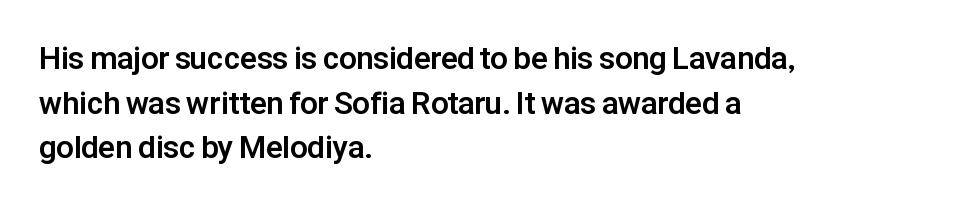
Q: Is the text bold? A: Yes.
Q: Is the text italic (slanted)? A: No, it is upright.
Q: Is the typeface a serif or a sans-serif typeface? A: Sans-serif.
Q: Is the text underlined? A: No.
Q: How is the paragraph aligned? A: Left-aligned.
Q: Is the spacing between letters normal or unusually wide? A: Normal.
Q: Is the spacing between lines tight, normal or loose? A: Normal.
Q: Width (condensed, normal, or wide)? A: Normal.
Q: Stroke contrast? A: Low.
Q: x-height? A: Medium.
Q: Monospaced? A: No.
